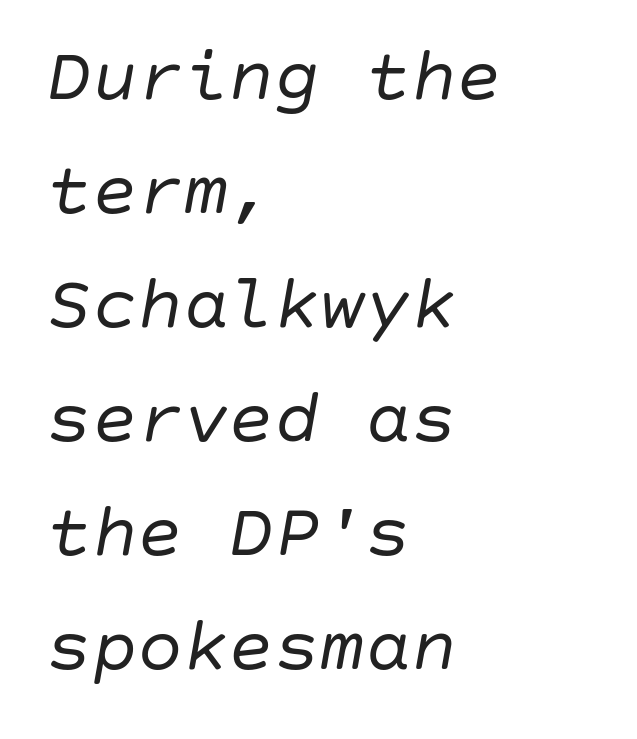
{"italic": "yes", "lean": "right", "slant_degrees": 10, "bold": "no", "weight": "regular", "width": "normal", "stroke_contrast": "low", "x_height": "large", "underline": "no", "align": "left", "line_spacing": "normal", "line_spacing_ratio": 1.5, "letter_spacing": "normal", "letter_spacing_em": 0.0, "glyph_px": 76}
